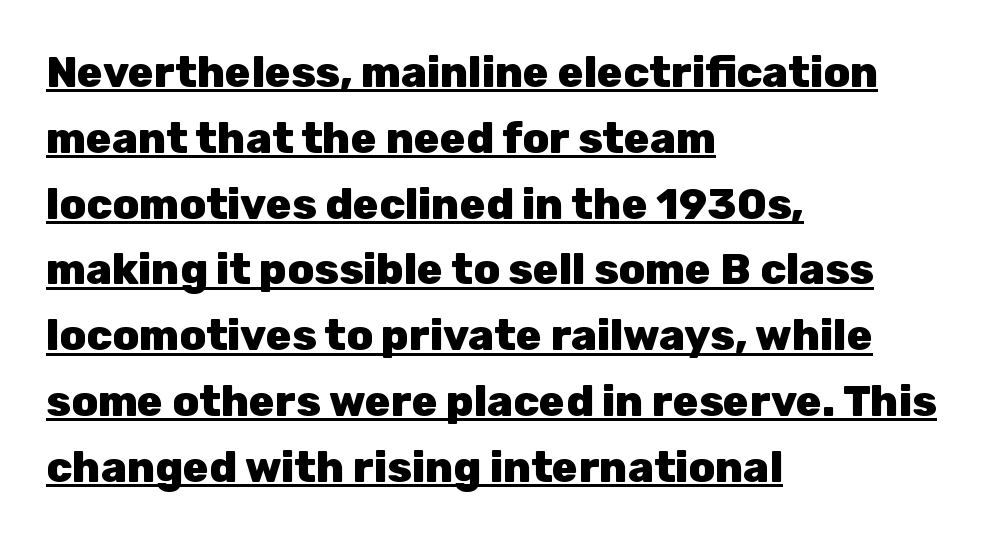
{"serif": "no", "italic": "no", "bold": "yes", "weight": "heavy", "width": "normal", "stroke_contrast": "low", "x_height": "medium", "monospaced": "no", "underline": "yes", "align": "left", "line_spacing": "normal", "line_spacing_ratio": 1.53, "letter_spacing": "normal", "letter_spacing_em": 0.0, "glyph_px": 43}
